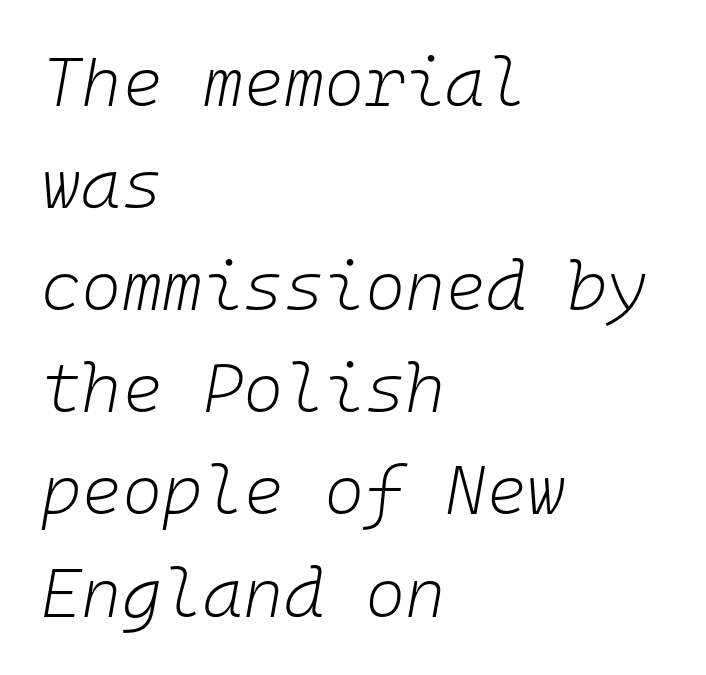
Lines of text with bare space underneath. Slanted lettering throughout. Fixed-width glyphs throughout — classic coding-font behaviour. The font sits on the lighter half of the weight spectrum, regular included.
